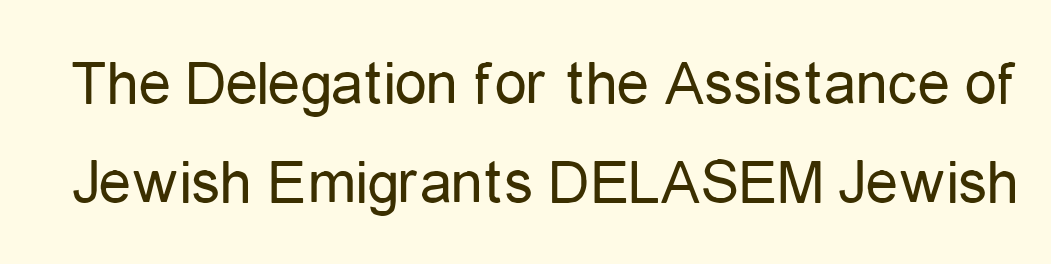
The image shows 64 px regular-weight, condensed sans-serif type, upright; set normal line spacing (1.55x), normal letter spacing, not underlined; low stroke contrast and a medium x-height.
